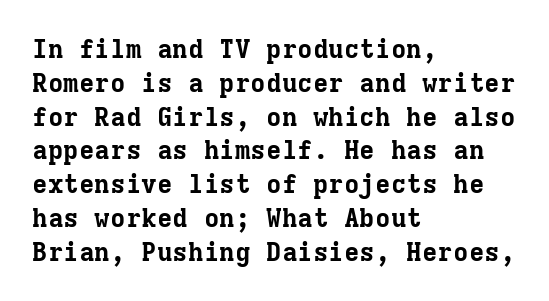
Q: Is the text bold? A: Yes.
Q: Is the text italic (slanted)? A: No, it is upright.
Q: Is the text underlined? A: No.
Q: How is the paragraph aligned? A: Left-aligned.
Q: Is the spacing between letters normal or unusually wide? A: Normal.
Q: Is the spacing between lines tight, normal or loose? A: Normal.
